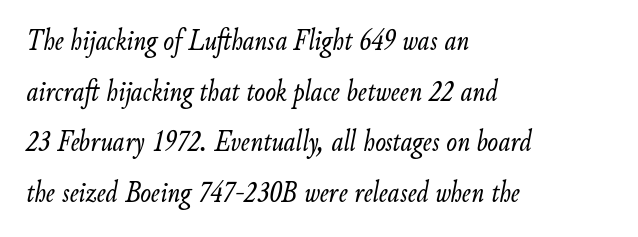
In terms of letterspacing, this is plain default setting. Baseline-to-baseline distance is the conventional proportion of letter height. Stroke mass is kept to a normal reading level or below. Glance below the letters and you will spot only blank space. The face used here has a pronounced slope to its letters.
